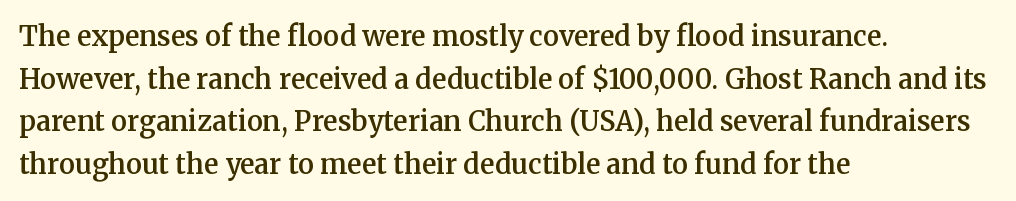
{"italic": "no", "bold": "semi", "underline": "no", "align": "left", "line_spacing": "normal", "line_spacing_ratio": 1.58, "letter_spacing": "normal", "letter_spacing_em": 0.0, "glyph_px": 27}
